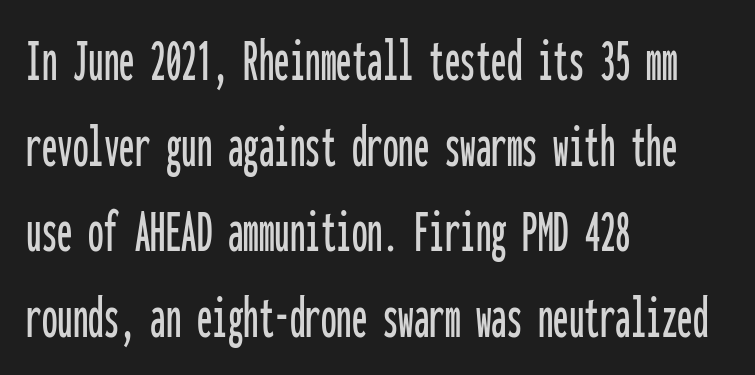
Q: Is the text italic (slanted)? A: No, it is upright.
Q: Is the typeface a serif or a sans-serif typeface? A: Sans-serif.
Q: Is the text underlined? A: No.
Q: How is the paragraph aligned? A: Left-aligned.
Q: Is the spacing between letters normal or unusually wide? A: Normal.
Q: Is the spacing between lines tight, normal or loose? A: Normal.
Q: Width (condensed, normal, or wide)? A: Condensed.
Q: Stroke contrast? A: Low.
Q: x-height? A: Medium.
Q: Monospaced? A: Yes.
